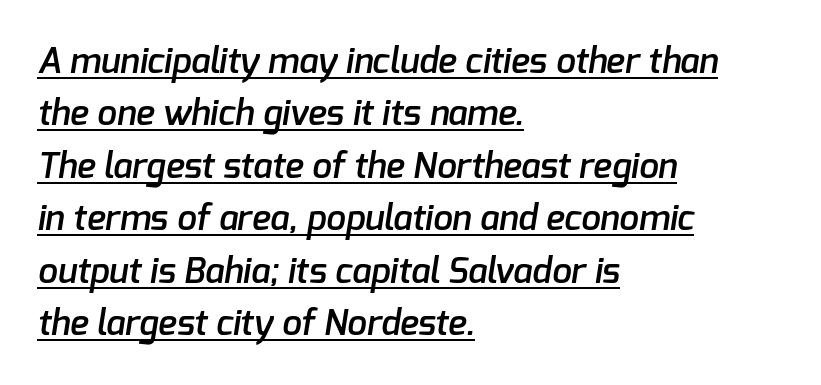
Q: Is the text bold? A: Semi-bold.
Q: Is the typeface a serif or a sans-serif typeface? A: Sans-serif.
Q: Is the text underlined? A: Yes.
Q: How is the paragraph aligned? A: Left-aligned.
Q: Is the spacing between letters normal or unusually wide? A: Normal.
Q: Is the spacing between lines tight, normal or loose? A: Normal.
Q: Width (condensed, normal, or wide)? A: Normal.
Q: Stroke contrast? A: Low.
Q: x-height? A: Medium.
Q: Monospaced? A: No.
